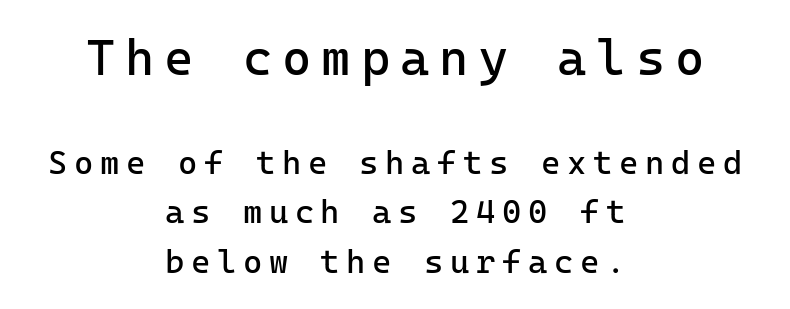
Q: Is the text bold? A: No.
Q: Is the text italic (slanted)? A: No, it is upright.
Q: Is the typeface a serif or a sans-serif typeface? A: Sans-serif.
Q: Is the text underlined? A: No.
Q: How is the paragraph aligned? A: Centered.
Q: Is the spacing between letters normal or unusually wide? A: Unusually wide.
Q: Is the spacing between lines tight, normal or loose? A: Normal.
Q: Which block of text is set in a larger size, the first (top) or the second (bottom)? A: The first (top) one.
Q: Width (condensed, normal, or wide)? A: Normal.
Q: Stroke contrast? A: Low.
Q: x-height? A: Medium.
Q: Monospaced? A: Yes.
